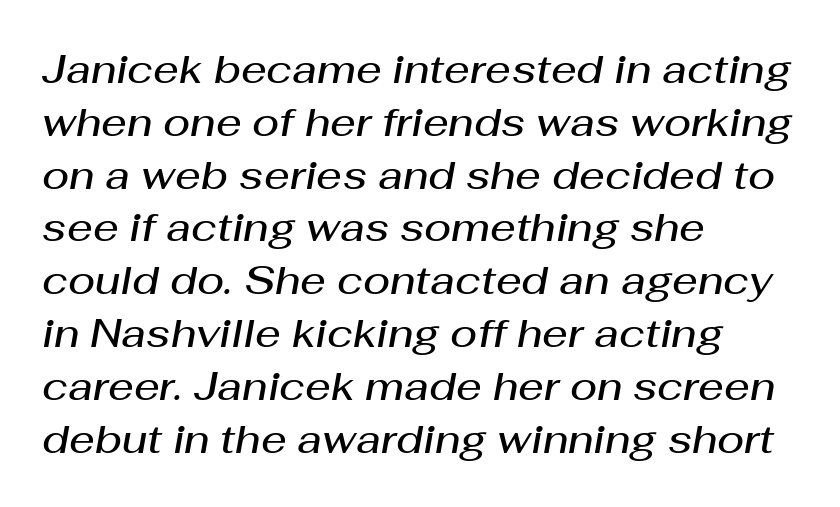
{"italic": "yes", "lean": "right", "slant_degrees": 10, "bold": "semi", "weight": "semibold", "width": "normal", "stroke_contrast": "medium", "x_height": "medium", "monospaced": "no", "underline": "no", "align": "left", "line_spacing": "normal", "line_spacing_ratio": 1.32, "letter_spacing": "normal", "letter_spacing_em": 0.0, "glyph_px": 40}
